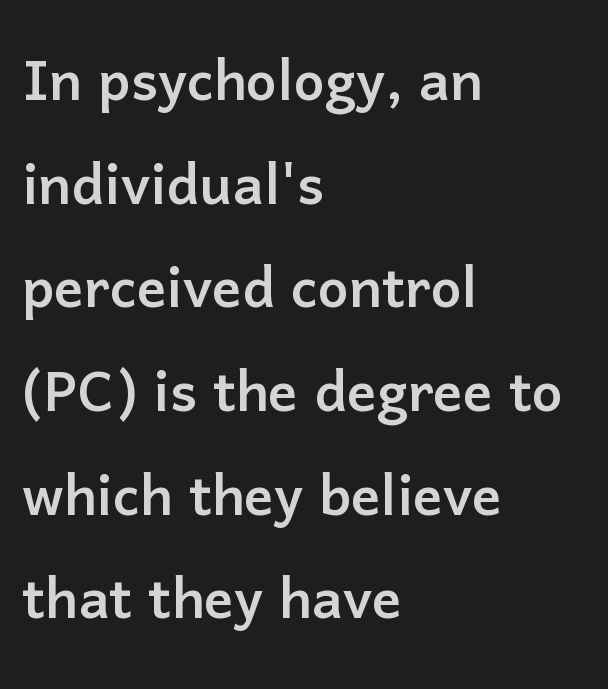
Every stem runs plumb, perpendicular to the baseline. Note the varied advance widths — an 'i' is clearly narrower than an 'm'. Regular leading. Anything drawn beneath the words? Only blank space. One-word summary of the alignment: left. Unlike a traditional serif, this face leaves its strokes unadorned.
